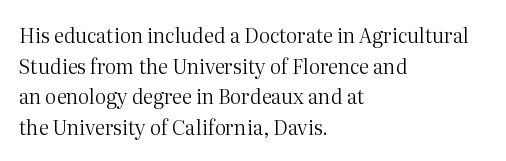
The image shows 20 px text type, upright; set left-aligned, normal line spacing (1.53x), normal letter spacing, not underlined.
